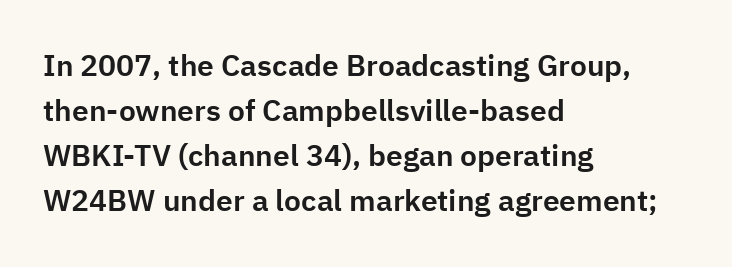
{"serif": "no", "italic": "no", "width": "normal", "stroke_contrast": "low", "x_height": "medium", "monospaced": "no", "underline": "no", "align": "left", "line_spacing": "normal", "line_spacing_ratio": 1.5, "letter_spacing": "normal", "letter_spacing_em": 0.0, "glyph_px": 30}
